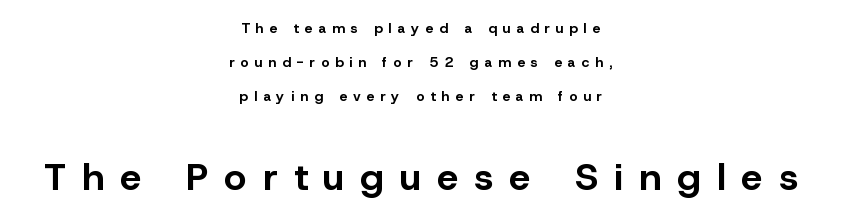
Q: Is the text bold? A: Yes.
Q: Is the text italic (slanted)? A: No, it is upright.
Q: Is the typeface a serif or a sans-serif typeface? A: Sans-serif.
Q: Is the text underlined? A: No.
Q: How is the paragraph aligned? A: Centered.
Q: Is the spacing between letters normal or unusually wide? A: Unusually wide.
Q: Is the spacing between lines tight, normal or loose? A: Loose.
Q: Which block of text is set in a larger size, the first (top) or the second (bottom)? A: The second (bottom) one.
Q: Width (condensed, normal, or wide)? A: Normal.
Q: Stroke contrast? A: Low.
Q: x-height? A: Medium.
Q: Monospaced? A: No.
